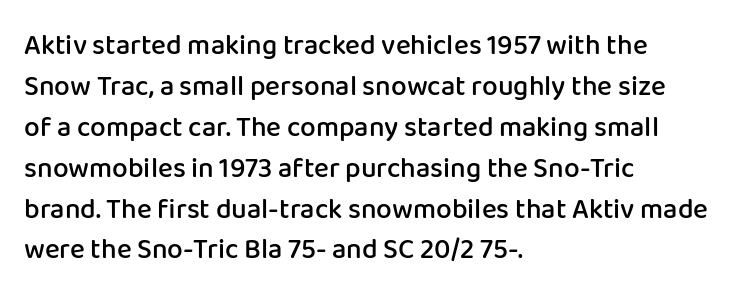
Bold? Not quite — semibold, heavier than regular but stopping short. This rendering features lettering with no underline. How are the letters spaced? Ordinarily, with no added tracking. Leading matches the norm, producing a regular column. You could not count columns in this text — the font is proportionally spaced. These lines are set flush left with a ragged right edge.
